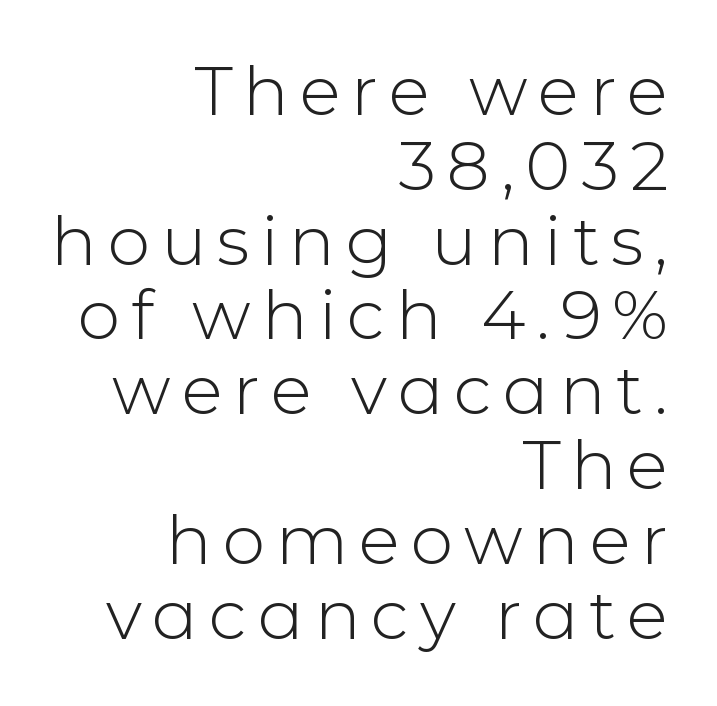
The image shows 68 px light sans-serif type, upright; set right-aligned, tight line spacing (1.1x), not underlined; low stroke contrast and a medium x-height.
